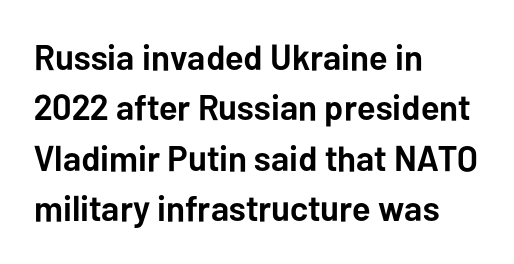
The image shows 36 px semibold sans-serif type, upright; set left-aligned, normal line spacing (1.4x), normal letter spacing, not underlined; low stroke contrast and a medium x-height.
